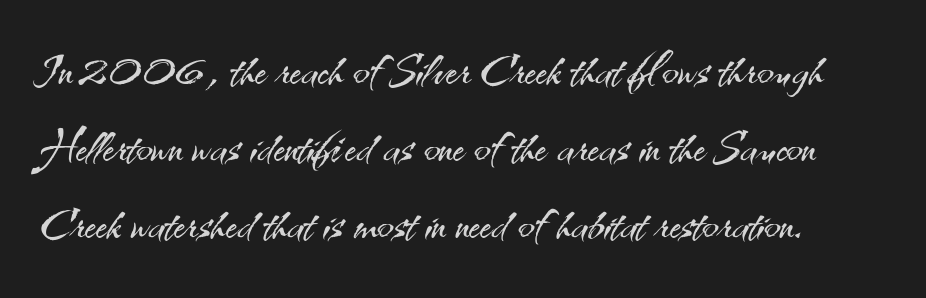
The image shows 61 px light sans-serif type; set normal line spacing (1.26x), normal letter spacing, not underlined; medium stroke contrast and a small x-height.
